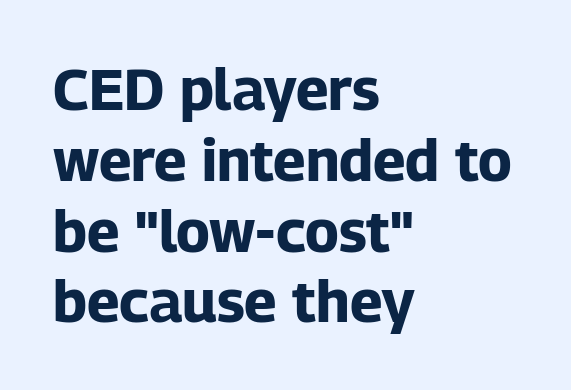
{"serif": "no", "italic": "no", "bold": "yes", "weight": "bold", "width": "normal", "stroke_contrast": "low", "x_height": "medium", "monospaced": "no", "underline": "no", "align": "left", "line_spacing_ratio": 1.22, "letter_spacing": "normal", "letter_spacing_em": 0.0, "glyph_px": 58}
